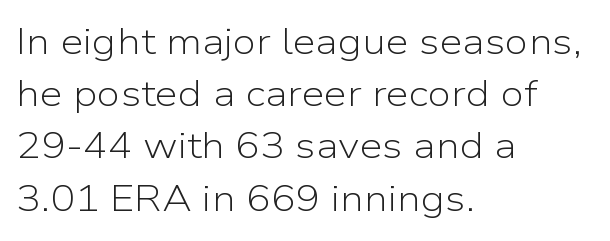
Q: Is the text bold? A: No.
Q: Is the text italic (slanted)? A: No, it is upright.
Q: Is the typeface a serif or a sans-serif typeface? A: Sans-serif.
Q: Is the text underlined? A: No.
Q: How is the paragraph aligned? A: Left-aligned.
Q: Is the spacing between letters normal or unusually wide? A: Normal.
Q: Is the spacing between lines tight, normal or loose? A: Normal.
Q: Width (condensed, normal, or wide)? A: Normal.
Q: Stroke contrast? A: Low.
Q: x-height? A: Medium.
Q: Monospaced? A: No.
